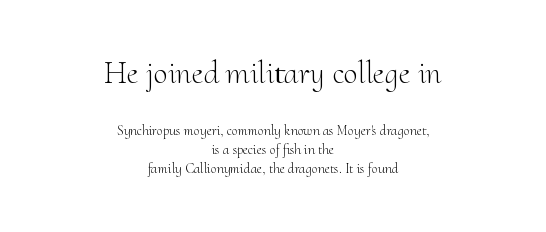
{"serif": "yes", "italic": "no", "bold": "no", "weight": "light", "width": "normal", "stroke_contrast": "medium", "x_height": "small", "monospaced": "no", "underline": "no", "align": "center", "line_spacing": "normal", "line_spacing_ratio": 1.36, "letter_spacing": "normal", "letter_spacing_em": 0.0, "larger_block": "first", "size_ratio": 2.29, "glyph_px": 32}
